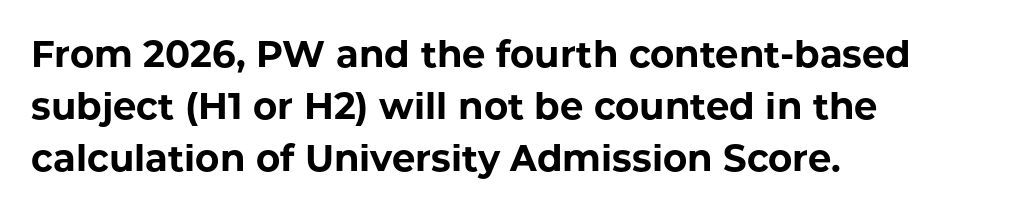
{"serif": "no", "italic": "no", "bold": "yes", "weight": "bold", "width": "normal", "stroke_contrast": "low", "x_height": "medium", "monospaced": "no", "underline": "no", "align": "left", "line_spacing": "normal", "line_spacing_ratio": 1.4, "letter_spacing": "normal", "letter_spacing_em": 0.0, "glyph_px": 37}
